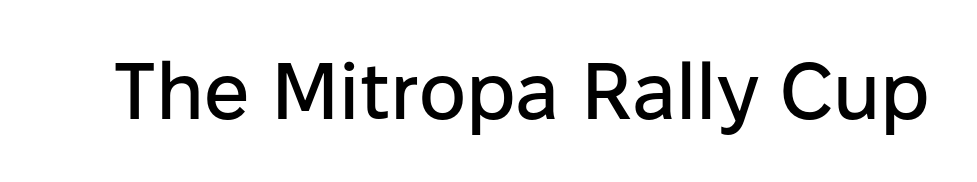
{"serif": "no", "italic": "no", "width": "normal", "stroke_contrast": "low", "x_height": "medium", "monospaced": "no", "underline": "no", "letter_spacing": "normal", "letter_spacing_em": 0.0, "glyph_px": 80}
